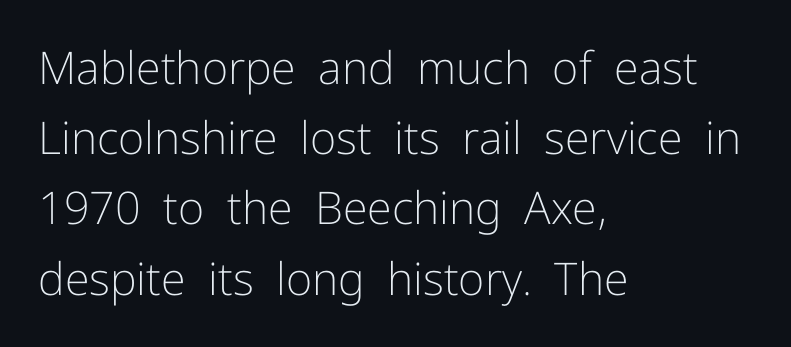
{"serif": "no", "italic": "no", "bold": "no", "weight": "light", "width": "normal", "stroke_contrast": "low", "x_height": "medium", "monospaced": "no", "underline": "no", "align": "left", "line_spacing": "normal", "line_spacing_ratio": 1.56, "letter_spacing": "normal", "letter_spacing_em": 0.0, "glyph_px": 45}
